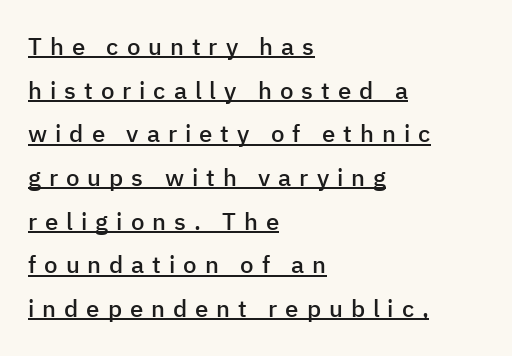
The image shows 24 px text type, upright; set left-aligned, line spacing 1.82x, unusually wide letter spacing (+0.33 em), underlined.
